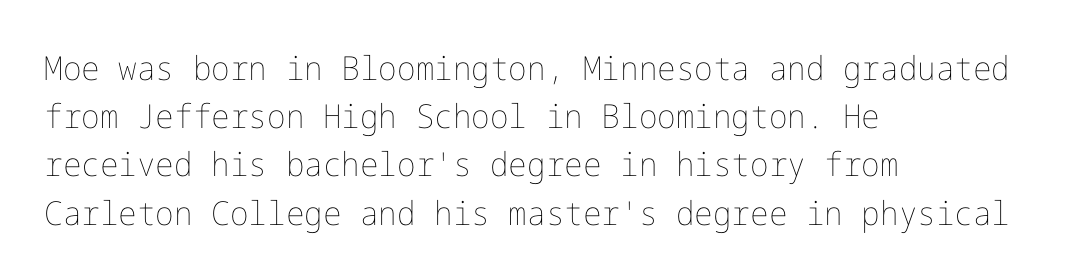
The passage shown is not bold in any degree. Line starts are locked; line ends wander. Baseline-to-baseline distance is the conventional proportion of letter height. Rendered with straight, roman letterforms. Nobody touched the tracking dial on this one. Descender tails drop into unmarked territory.
